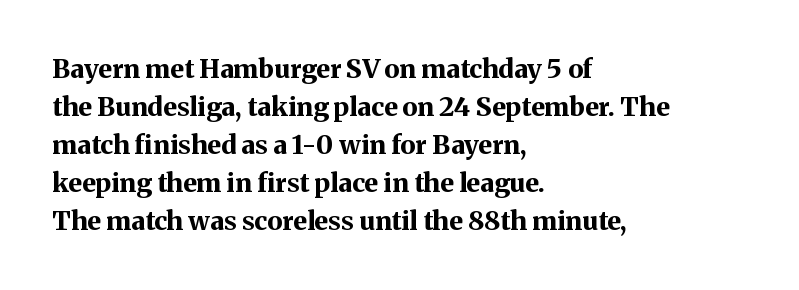
{"italic": "no", "bold": "yes", "underline": "no", "align": "left", "line_spacing": "normal", "line_spacing_ratio": 1.46, "letter_spacing": "normal", "letter_spacing_em": 0.0, "glyph_px": 26}
